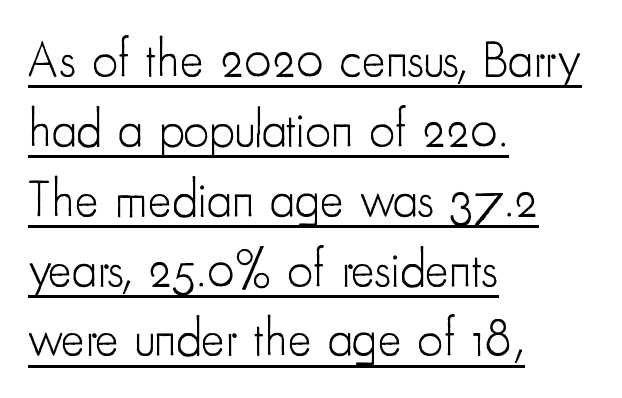
Caption: face not bold, strokes unweighted. The letters advance in unequal steps, a hallmark of proportional type. Is there much room between lines? A standard amount, neither cramped nor airy. You can tell from the bare stems that sans-serif type was used. You could call the tracking neutral — neither tight nor loose.
